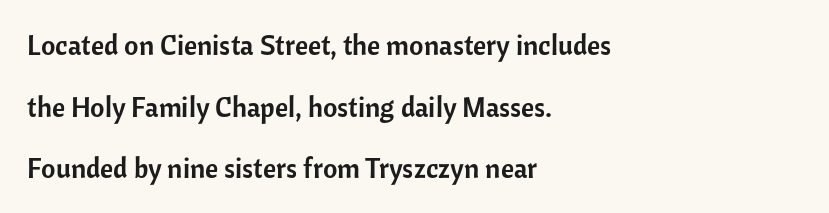
Q: Is the text italic (slanted)? A: No, it is upright.
Q: Is the typeface a serif or a sans-serif typeface? A: Sans-serif.
Q: Is the text underlined? A: No.
Q: How is the paragraph aligned? A: Left-aligned.
Q: Is the spacing between letters normal or unusually wide? A: Normal.
Q: Is the spacing between lines tight, normal or loose? A: Loose.
Q: Width (condensed, normal, or wide)? A: Normal.
Q: Stroke contrast? A: Low.
Q: x-height? A: Medium.
Q: Monospaced? A: No.
